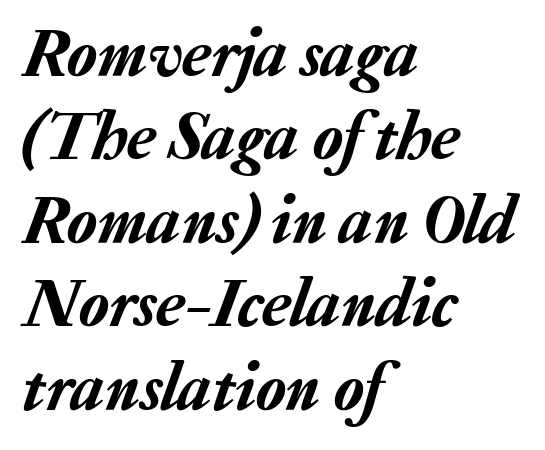
No extra tracking has been applied to these lines. This is oblique type, the kind used for emphasis or titles. You could not count columns in this text — the font is proportionally spaced. The paragraph has a hard left edge and a soft right edge. The zone under the glyphs is completely vacant.
